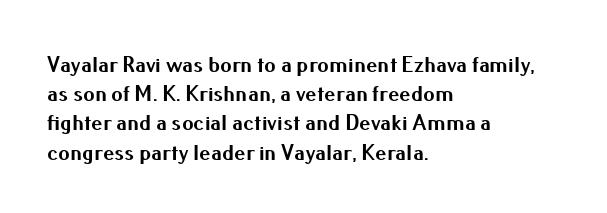
Q: Is the text bold? A: Yes.
Q: Is the text italic (slanted)? A: No, it is upright.
Q: Is the text underlined? A: No.
Q: How is the paragraph aligned? A: Left-aligned.
Q: Is the spacing between letters normal or unusually wide? A: Normal.
Q: Is the spacing between lines tight, normal or loose? A: Normal.
